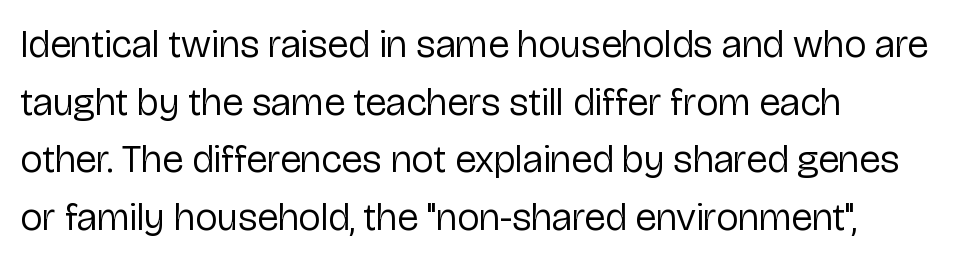
{"serif": "no", "italic": "no", "bold": "no", "weight": "regular", "width": "normal", "stroke_contrast": "low", "x_height": "medium", "monospaced": "no", "underline": "no", "align": "left", "line_spacing": "normal", "line_spacing_ratio": 1.48, "letter_spacing": "normal", "letter_spacing_em": 0.0, "glyph_px": 39}
